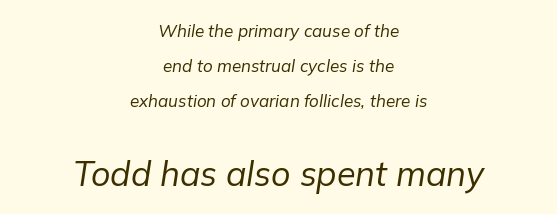
{"italic": "yes", "lean": "right", "slant_degrees": 9, "bold": "no", "weight": "regular", "width": "normal", "stroke_contrast": "low", "x_height": "medium", "monospaced": "no", "underline": "no", "align": "center", "line_spacing": "loose", "line_spacing_ratio": 2.05, "letter_spacing": "normal", "letter_spacing_em": 0.0, "larger_block": "second", "size_ratio": 2.0, "glyph_px": 34}
